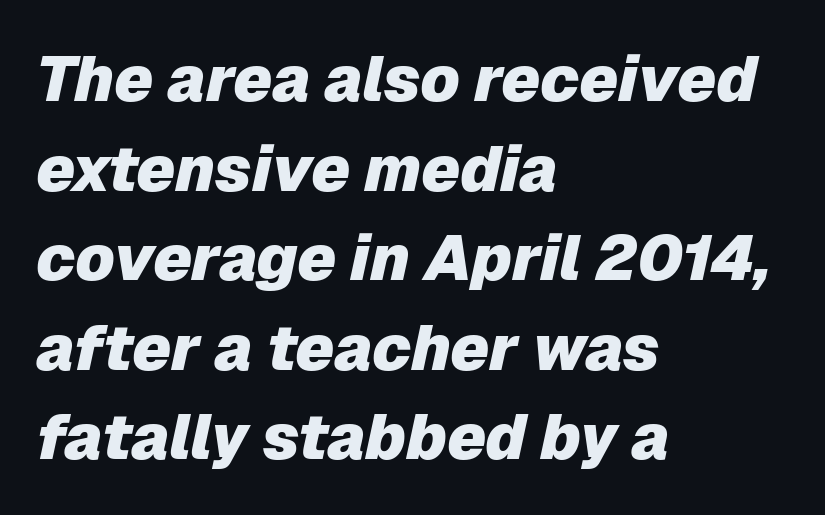
Q: Is the text bold? A: Yes.
Q: Is the text italic (slanted)? A: Yes, it leans right by about 12 degrees.
Q: Is the text underlined? A: No.
Q: How is the paragraph aligned? A: Left-aligned.
Q: Is the spacing between letters normal or unusually wide? A: Normal.
Q: Is the spacing between lines tight, normal or loose? A: Normal.
Q: Width (condensed, normal, or wide)? A: Normal.
Q: Stroke contrast? A: Low.
Q: x-height? A: Medium.
Q: Monospaced? A: No.
